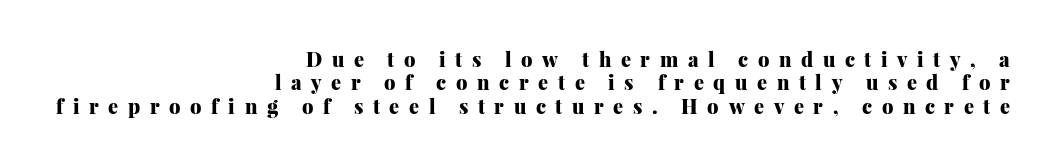
The image shows 20 px bold type, upright; set right-aligned, line spacing 1.17x, unusually wide letter spacing (+0.48 em), not underlined.
